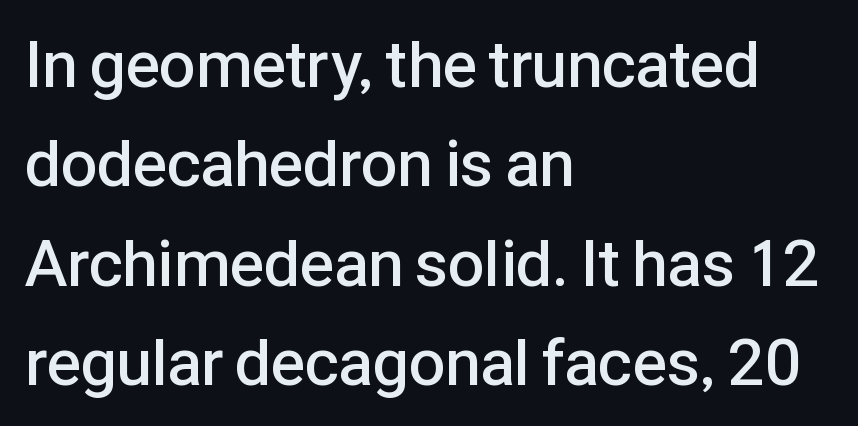
The image shows 65 px semibold sans-serif type, upright; set left-aligned, normal line spacing (1.53x), normal letter spacing, not underlined; low stroke contrast and a medium x-height.
